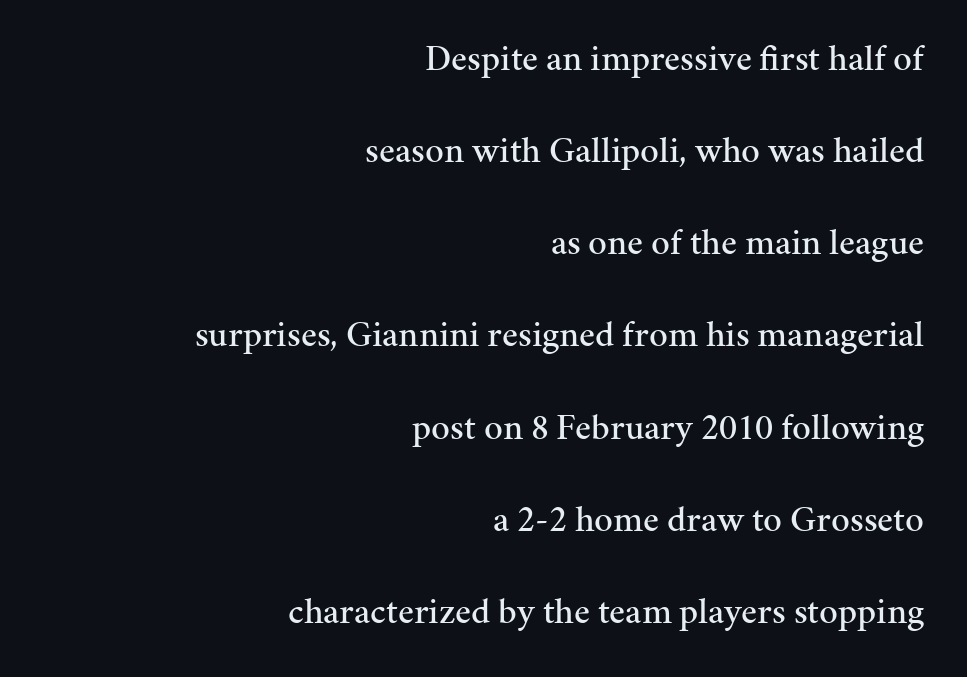
The image shows 37 px serif type, upright; set right-aligned, loose line spacing (2.49x), normal letter spacing, not underlined; medium stroke contrast and a medium x-height.
